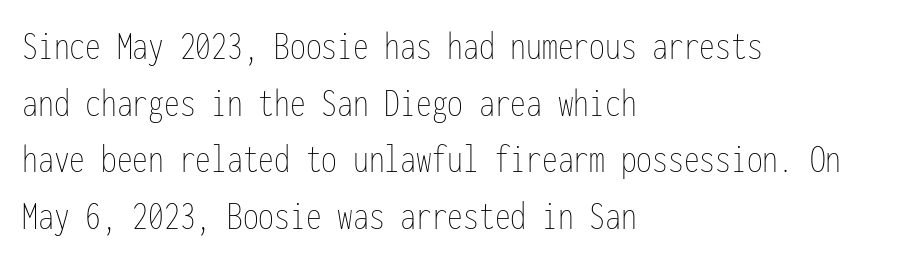
{"italic": "no", "bold": "no", "weight": "thin", "width": "condensed", "stroke_contrast": "low", "x_height": "medium", "monospaced": "yes", "underline": "no", "align": "left", "line_spacing": "normal", "line_spacing_ratio": 1.35, "letter_spacing": "normal", "letter_spacing_em": 0.0, "glyph_px": 42}
